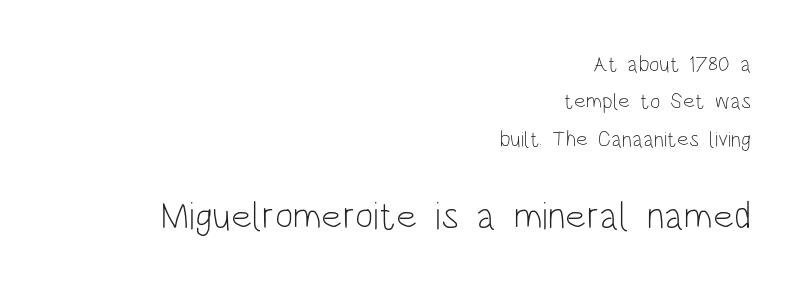
{"serif": "no", "italic": "no", "bold": "no", "weight": "light", "width": "condensed", "stroke_contrast": "low", "x_height": "large", "monospaced": "no", "underline": "no", "align": "right", "line_spacing": "normal", "line_spacing_ratio": 1.7, "letter_spacing": "normal", "letter_spacing_em": 0.0, "larger_block": "second", "size_ratio": 1.77, "glyph_px": 39}
